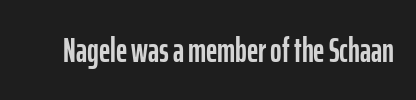
Q: Is the text italic (slanted)? A: No, it is upright.
Q: Is the typeface a serif or a sans-serif typeface? A: Sans-serif.
Q: Is the text underlined? A: No.
Q: Is the spacing between letters normal or unusually wide? A: Normal.
Q: Width (condensed, normal, or wide)? A: Condensed.
Q: Stroke contrast? A: Low.
Q: x-height? A: Medium.
Q: Monospaced? A: No.
